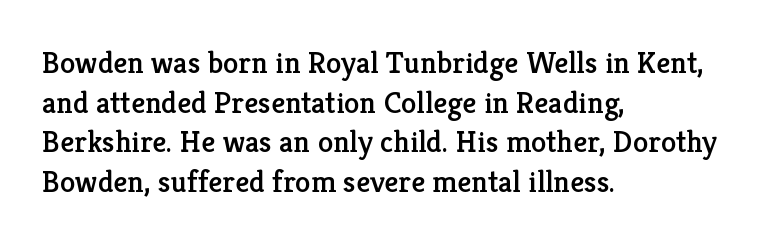
Q: Is the text italic (slanted)? A: No, it is upright.
Q: Is the typeface a serif or a sans-serif typeface? A: Serif.
Q: Is the text underlined? A: No.
Q: How is the paragraph aligned? A: Left-aligned.
Q: Is the spacing between letters normal or unusually wide? A: Normal.
Q: Is the spacing between lines tight, normal or loose? A: Normal.
Q: Width (condensed, normal, or wide)? A: Normal.
Q: Stroke contrast? A: Low.
Q: x-height? A: Medium.
Q: Monospaced? A: No.
